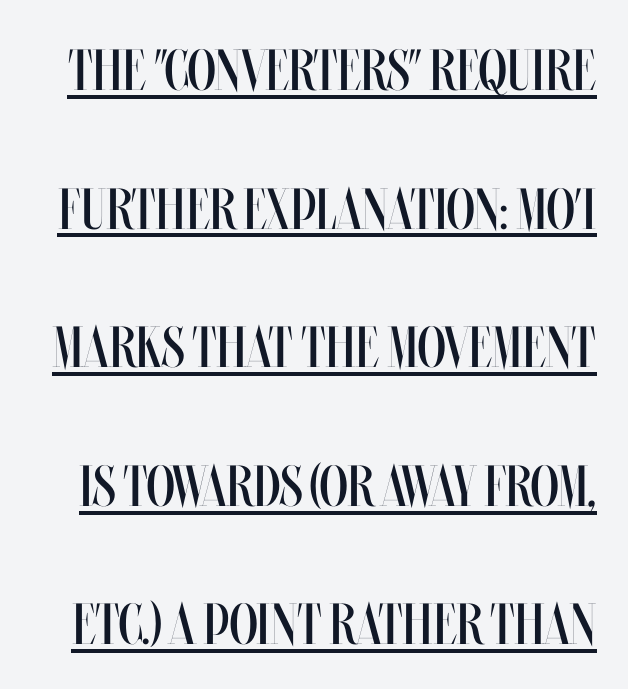
Q: Is the text bold? A: No.
Q: Is the text italic (slanted)? A: No, it is upright.
Q: Is the text underlined? A: Yes.
Q: Is the spacing between letters normal or unusually wide? A: Normal.
Q: Is the spacing between lines tight, normal or loose? A: Loose.
Q: Width (condensed, normal, or wide)? A: Condensed.
Q: Stroke contrast? A: Medium.
Q: x-height? A: Large.
Q: Monospaced? A: No.
